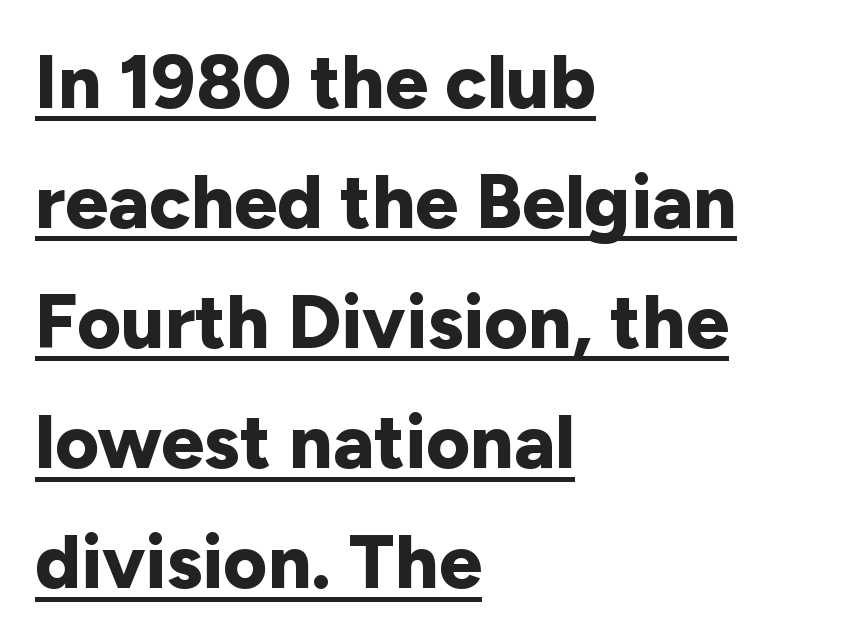
The rows are spaced the way most documents space them. Caption: standard tracking, unaltered. The face used here is proportionally spaced, like ordinary book or web type. Font category for this specimen: sans-serif.
